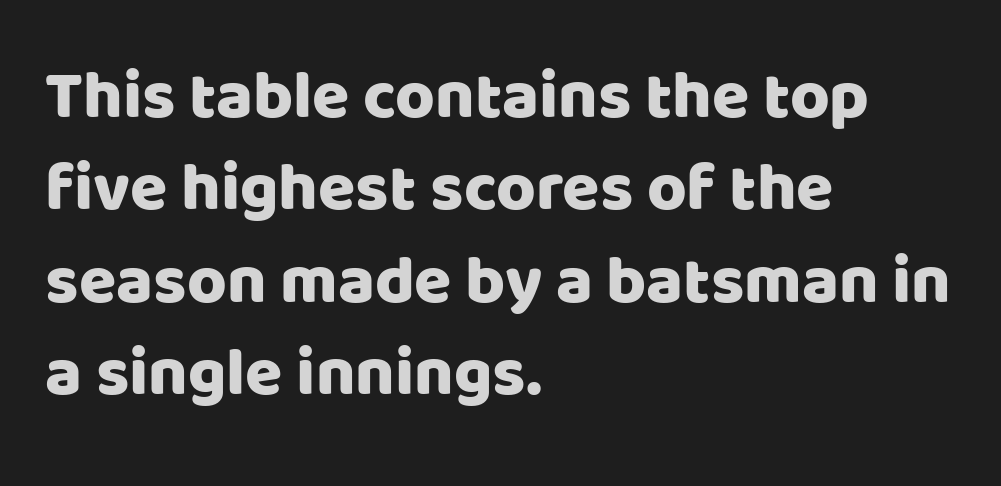
The passage is arranged the way most books set body copy — flush left. Varying glyph widths throughout — classic text-font behaviour. Here the glyphs are tracked normally, forming tight word shapes. You can tell it's not italic because the verticals are truly vertical. The type family on display is of the sans-serif kind.
